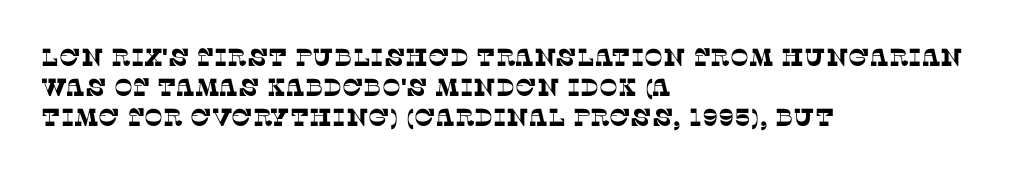
{"underline": "no", "align": "left", "line_spacing_ratio": 1.21, "letter_spacing": "normal", "letter_spacing_em": 0.0, "glyph_px": 25}
